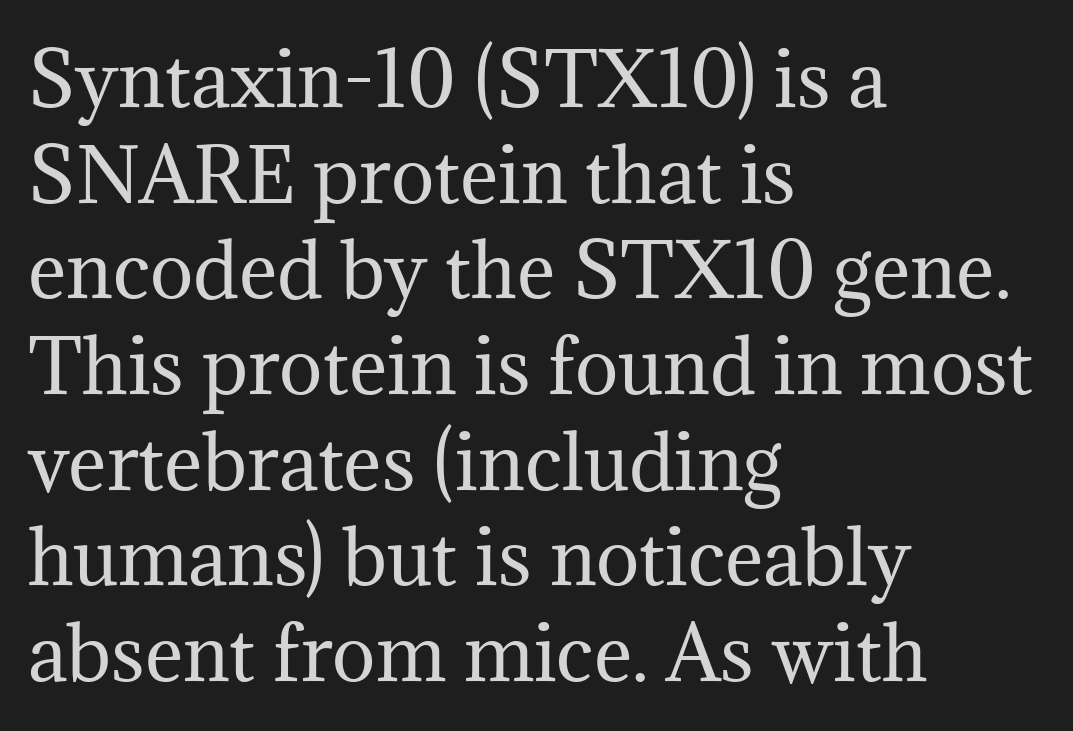
Q: Is the text bold? A: No.
Q: Is the text italic (slanted)? A: No, it is upright.
Q: Is the typeface a serif or a sans-serif typeface? A: Serif.
Q: Is the text underlined? A: No.
Q: How is the paragraph aligned? A: Left-aligned.
Q: Is the spacing between letters normal or unusually wide? A: Normal.
Q: Is the spacing between lines tight, normal or loose? A: Normal.
Q: Width (condensed, normal, or wide)? A: Normal.
Q: Stroke contrast? A: Medium.
Q: x-height? A: Medium.
Q: Monospaced? A: No.
